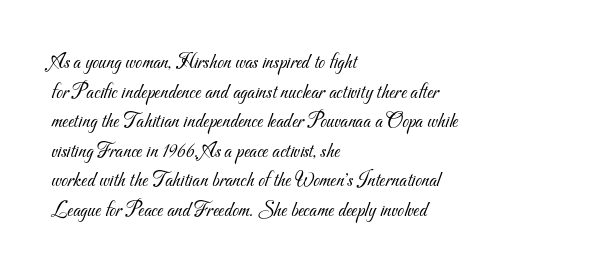
Q: Is the text bold? A: No.
Q: Is the text underlined? A: No.
Q: How is the paragraph aligned? A: Left-aligned.
Q: Is the spacing between letters normal or unusually wide? A: Normal.
Q: Is the spacing between lines tight, normal or loose? A: Normal.
